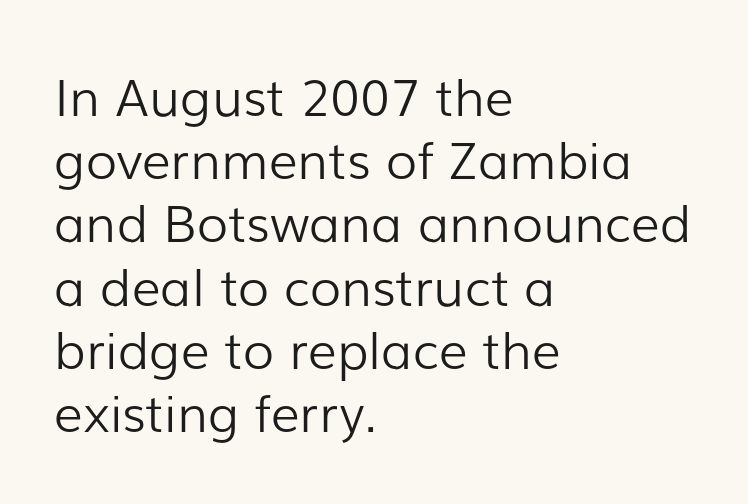
{"serif": "no", "italic": "no", "bold": "no", "weight": "light", "width": "normal", "stroke_contrast": "low", "x_height": "medium", "monospaced": "no", "underline": "no", "align": "left", "line_spacing_ratio": 1.24, "letter_spacing": "normal", "letter_spacing_em": 0.0, "glyph_px": 51}
